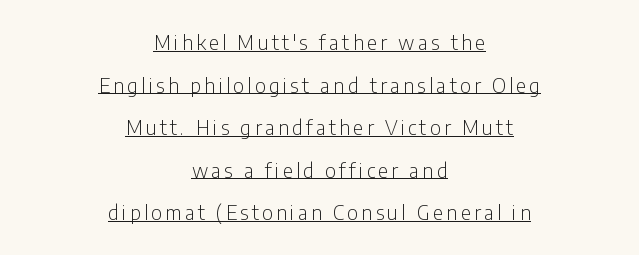
Q: Is the text bold? A: No.
Q: Is the text italic (slanted)? A: No, it is upright.
Q: Is the text underlined? A: Yes.
Q: How is the paragraph aligned? A: Centered.
Q: Is the spacing between lines tight, normal or loose? A: Loose.
